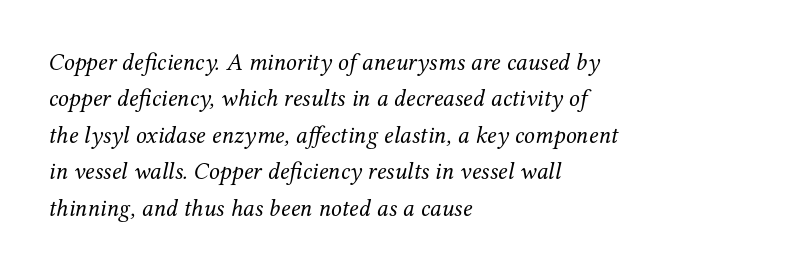
Q: Is the text bold? A: No.
Q: Is the text italic (slanted)? A: Yes, it leans right by about 12 degrees.
Q: Is the text underlined? A: No.
Q: How is the paragraph aligned? A: Left-aligned.
Q: Is the spacing between letters normal or unusually wide? A: Normal.
Q: Is the spacing between lines tight, normal or loose? A: Normal.
